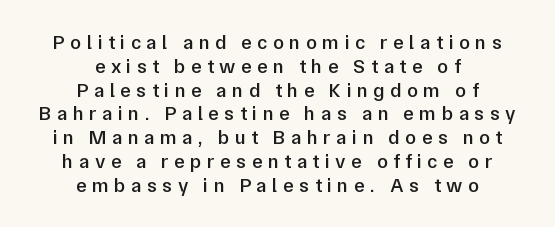
The image shows 20 px text type, upright; set centered, line spacing 1.19x, unusually wide letter spacing (+0.27 em), not underlined.
